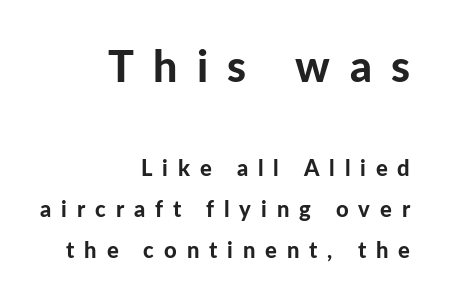
{"serif": "no", "italic": "no", "bold": "yes", "weight": "bold", "width": "normal", "stroke_contrast": "low", "x_height": "medium", "monospaced": "no", "underline": "no", "align": "right", "line_spacing_ratio": 1.87, "letter_spacing": "wide", "letter_spacing_em": 0.45, "larger_block": "first", "size_ratio": 1.95, "glyph_px": 43}
